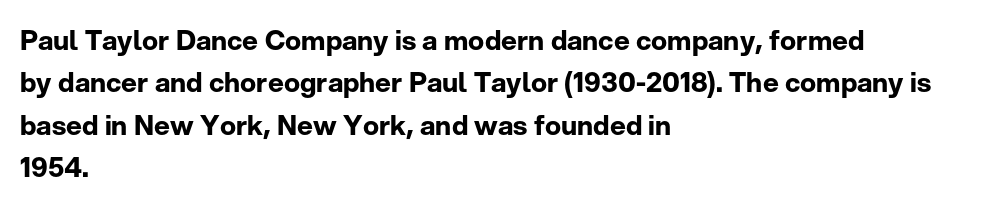
The image shows 27 px bold type, upright; set left-aligned, normal line spacing (1.57x), normal letter spacing, not underlined.
